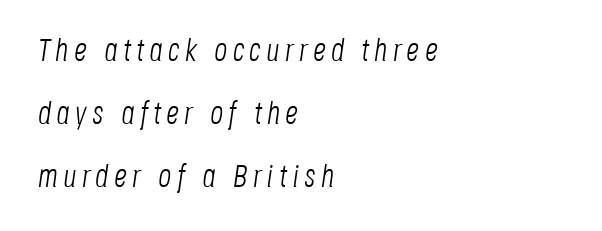
{"italic": "yes", "lean": "right", "slant_degrees": 8, "bold": "no", "weight": "light", "width": "condensed", "stroke_contrast": "low", "x_height": "large", "monospaced": "no", "underline": "no", "align": "left", "line_spacing": "loose", "line_spacing_ratio": 1.97, "glyph_px": 32}
